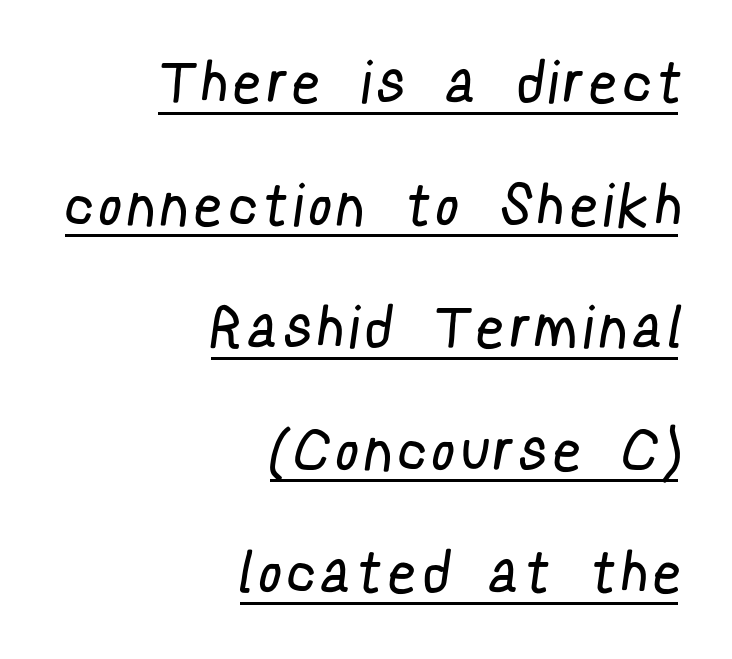
Q: Is the text bold? A: No.
Q: Is the typeface a serif or a sans-serif typeface? A: Sans-serif.
Q: Is the text underlined? A: Yes.
Q: How is the paragraph aligned? A: Right-aligned.
Q: Is the spacing between letters normal or unusually wide? A: Unusually wide.
Q: Is the spacing between lines tight, normal or loose? A: Loose.
Q: Width (condensed, normal, or wide)? A: Condensed.
Q: Stroke contrast? A: Low.
Q: x-height? A: Medium.
Q: Monospaced? A: No.
